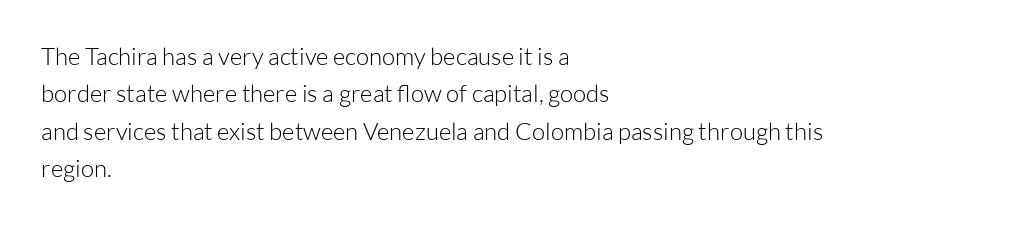
Evenly set lines give the paragraph a standard silhouette. Here the glyphs are tracked normally, forming tight word shapes. Rule under the text: the space is simply empty. Italic? Not at all — the glyphs are vertical. These glyphs show unthickened strokes, regular width or finer.
